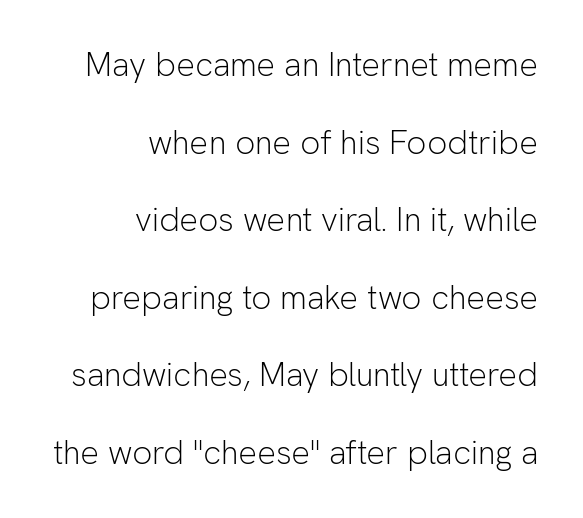
{"serif": "no", "italic": "no", "bold": "no", "weight": "light", "width": "normal", "stroke_contrast": "low", "x_height": "medium", "monospaced": "no", "underline": "no", "align": "right", "line_spacing": "loose", "line_spacing_ratio": 2.35, "letter_spacing": "normal", "letter_spacing_em": 0.0, "glyph_px": 33}
